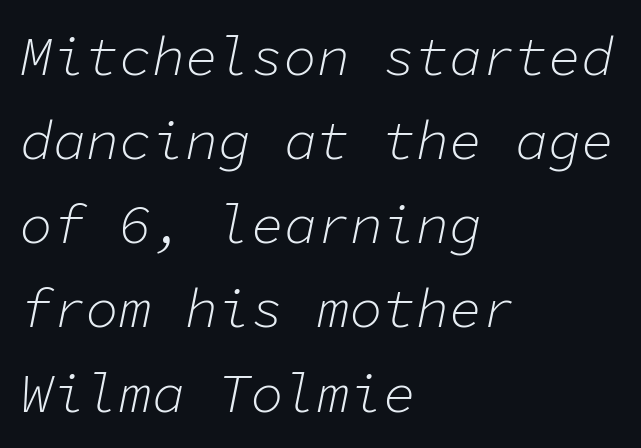
The image shows 55 px light type, italic (leaning right), monospaced; set left-aligned, normal line spacing (1.53x), normal letter spacing, not underlined; low stroke contrast and a medium x-height.
